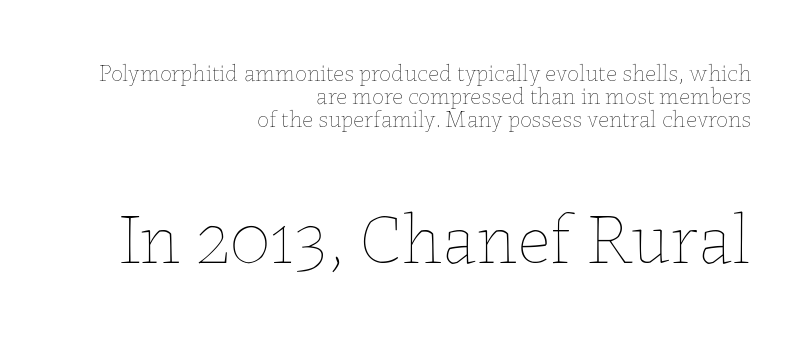
The image shows 72 px thin type, upright; set right-aligned, tight line spacing (0.96x), normal letter spacing, not underlined; the second (bottom) block is 3.0x larger; low stroke contrast and a medium x-height.
